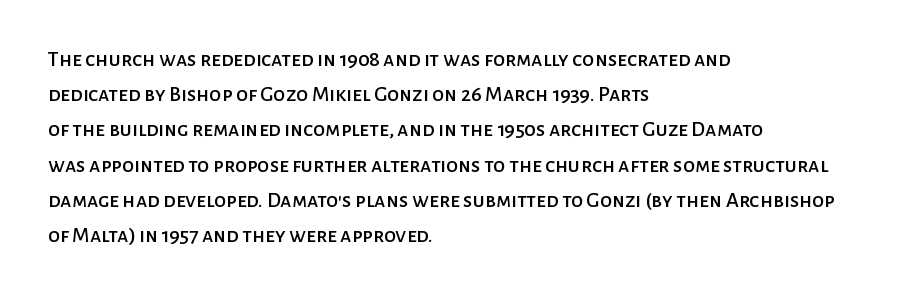
The face used here is rendered with its standard letterfit. A bare baseline throughout the passage. The compositor pushed each line to the left boundary. Regarding leading, the lines here are spaced in the standard way.
